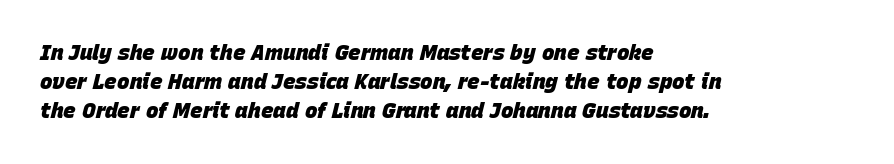
The image shows 21 px bold type, italic (leaning right); set left-aligned, normal line spacing (1.38x), normal letter spacing, not underlined.
